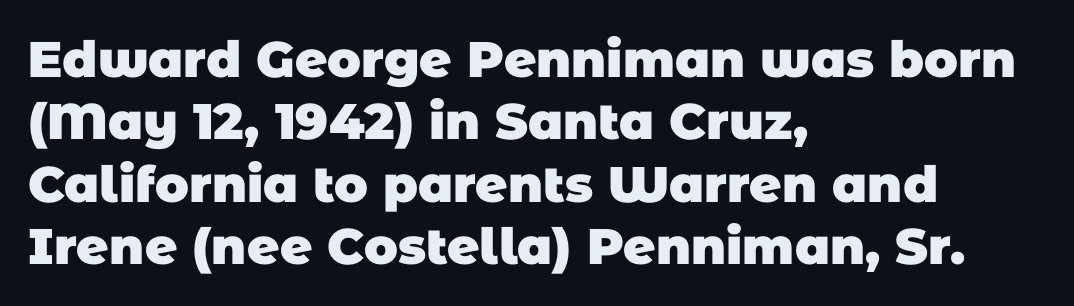
Here the designer chose a conventional face with non-uniform glyph widths. Strong, thick strokes mark this as bold type. Just letters on the line, the space beneath them empty. The vertical gap from one line to the next is medium.
